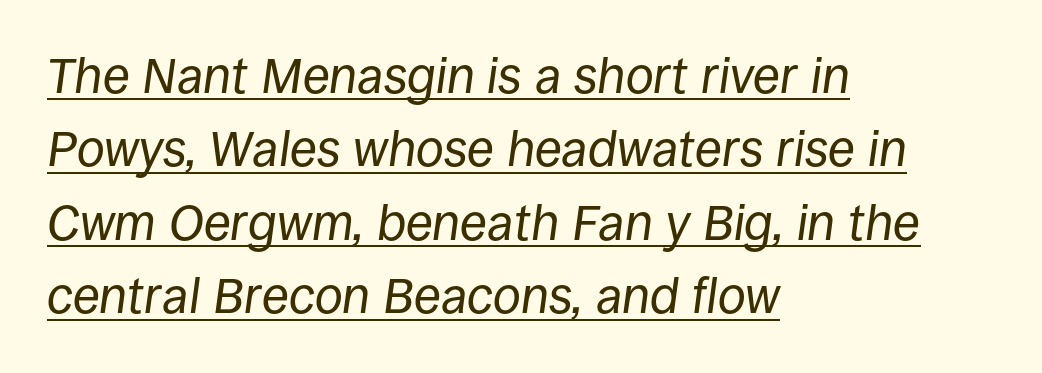
Q: Is the text bold? A: No.
Q: Is the text italic (slanted)? A: Yes, it leans right by about 8 degrees.
Q: Is the text underlined? A: Yes.
Q: How is the paragraph aligned? A: Left-aligned.
Q: Is the spacing between letters normal or unusually wide? A: Normal.
Q: Is the spacing between lines tight, normal or loose? A: Normal.
Q: Width (condensed, normal, or wide)? A: Normal.
Q: Stroke contrast? A: Low.
Q: x-height? A: Large.
Q: Monospaced? A: No.
